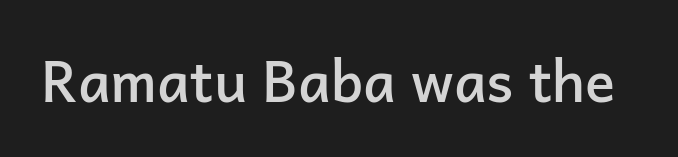
Q: Is the text bold? A: Semi-bold.
Q: Is the text italic (slanted)? A: No, it is upright.
Q: Is the typeface a serif or a sans-serif typeface? A: Sans-serif.
Q: Is the text underlined? A: No.
Q: Is the spacing between letters normal or unusually wide? A: Normal.
Q: Width (condensed, normal, or wide)? A: Normal.
Q: Stroke contrast? A: Low.
Q: x-height? A: Medium.
Q: Monospaced? A: No.
